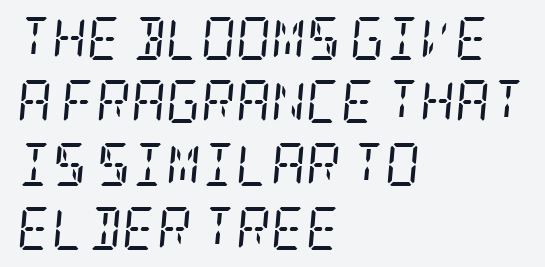
{"serif": "yes", "italic": "yes", "lean": "right", "slant_degrees": 5, "bold": "no", "weight": "regular", "width": "condensed", "stroke_contrast": "low", "x_height": "large", "underline": "no", "align": "left", "line_spacing": "normal", "line_spacing_ratio": 1.47, "letter_spacing": "normal", "letter_spacing_em": 0.0, "glyph_px": 43}
